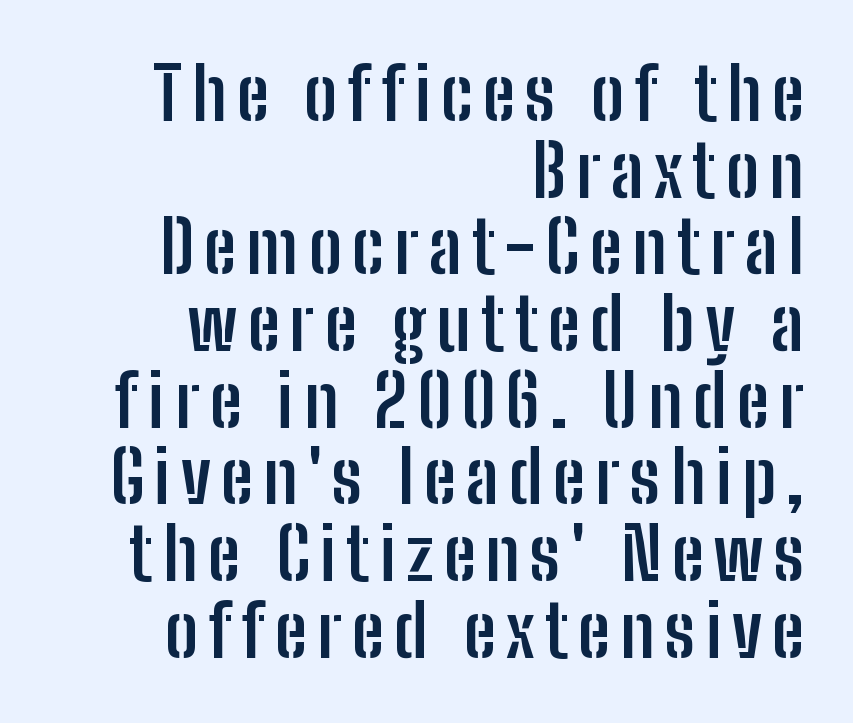
{"serif": "no", "italic": "no", "bold": "yes", "weight": "semibold", "width": "condensed", "stroke_contrast": "low", "x_height": "medium", "monospaced": "no", "underline": "no", "align": "right", "line_spacing": "tight", "line_spacing_ratio": 1.05, "glyph_px": 73}
